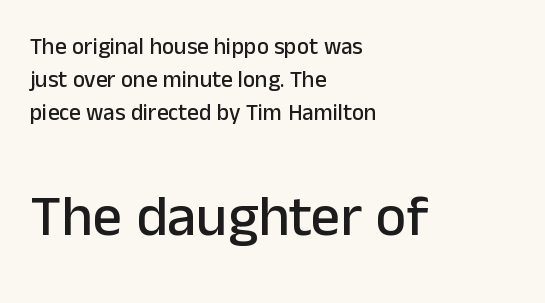
Q: Is the text italic (slanted)? A: No, it is upright.
Q: Is the typeface a serif or a sans-serif typeface? A: Sans-serif.
Q: Is the text underlined? A: No.
Q: How is the paragraph aligned? A: Left-aligned.
Q: Is the spacing between letters normal or unusually wide? A: Normal.
Q: Is the spacing between lines tight, normal or loose? A: Normal.
Q: Which block of text is set in a larger size, the first (top) or the second (bottom)? A: The second (bottom) one.
Q: Width (condensed, normal, or wide)? A: Normal.
Q: Stroke contrast? A: Low.
Q: x-height? A: Medium.
Q: Monospaced? A: No.
